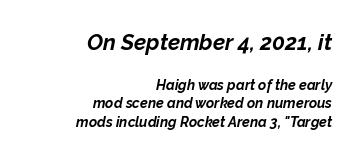
Q: Is the text bold? A: Yes.
Q: Is the text italic (slanted)? A: Yes, it leans right by about 12 degrees.
Q: Is the text underlined? A: No.
Q: How is the paragraph aligned? A: Right-aligned.
Q: Is the spacing between letters normal or unusually wide? A: Normal.
Q: Is the spacing between lines tight, normal or loose? A: Normal.
Q: Which block of text is set in a larger size, the first (top) or the second (bottom)? A: The first (top) one.
